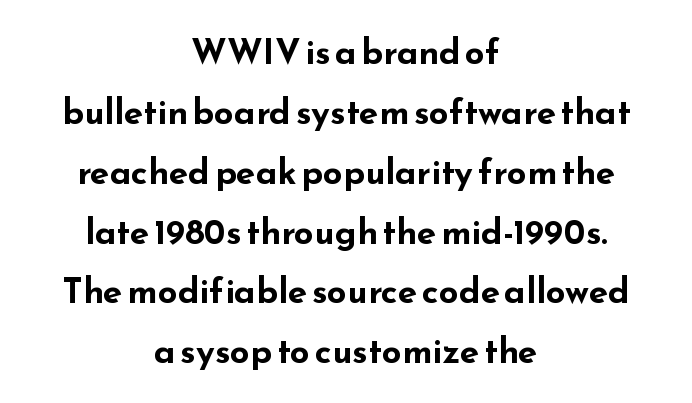
Q: Is the text bold? A: Yes.
Q: Is the text italic (slanted)? A: No, it is upright.
Q: Is the typeface a serif or a sans-serif typeface? A: Sans-serif.
Q: Is the text underlined? A: No.
Q: How is the paragraph aligned? A: Centered.
Q: Is the spacing between letters normal or unusually wide? A: Normal.
Q: Width (condensed, normal, or wide)? A: Wide.
Q: Stroke contrast? A: Low.
Q: x-height? A: Small.
Q: Monospaced? A: No.
